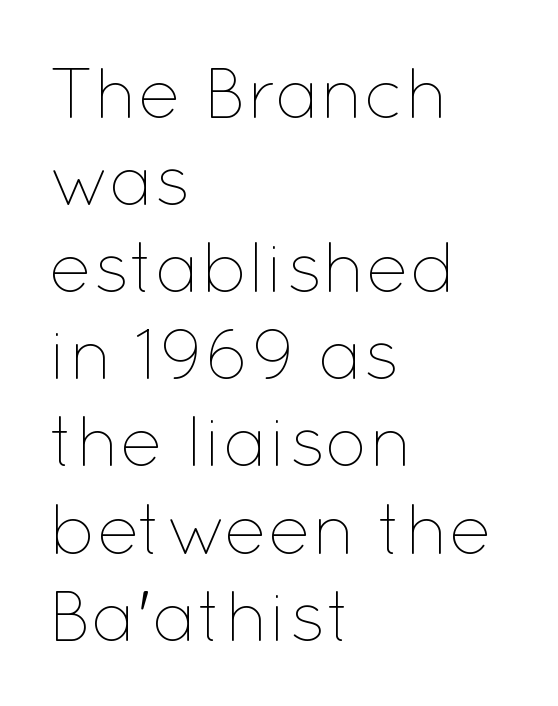
Look at the tracking — it's just the regular setting, nothing added. Here the designer chose a conventional face with non-uniform glyph widths. Italic? Not at all — the glyphs are vertical. Quick note: underline off.
